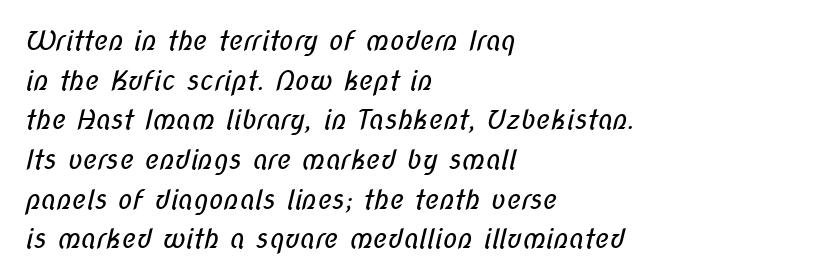
Summary of weight: not heavy and not bold. Quick note: underline off. These lines keep a tight, regular rhythm from letter to letter. Alignment: flush left.
